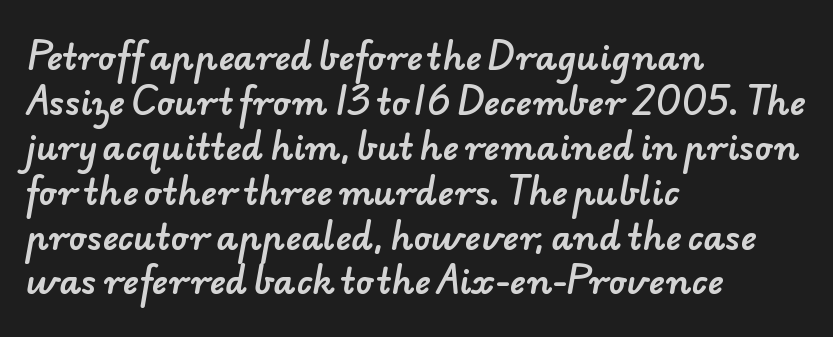
Notice how descenders clear the ascenders below comfortably — that's standard leading. Here the designer chose a conventional face with non-uniform glyph widths. The face used here is rendered with its standard letterfit. This rendering employs a face without finishing strokes, i.e., a sans-serif. The baseline area is clear.
